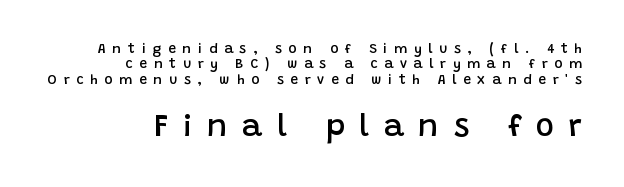
The image shows 31 px semibold sans-serif type, upright; set right-aligned, tight line spacing (1.1x), unusually wide letter spacing (+0.47 em), not underlined; the second (bottom) block is 2.21x larger; low stroke contrast and a large x-height.
